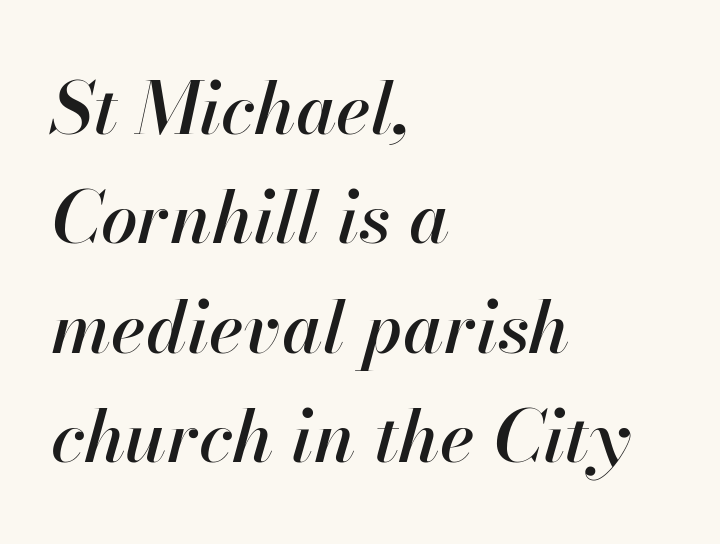
The image shows 73 px text type, italic (leaning right); set left-aligned, normal line spacing (1.5x), normal letter spacing, not underlined; high stroke contrast and a small x-height.
